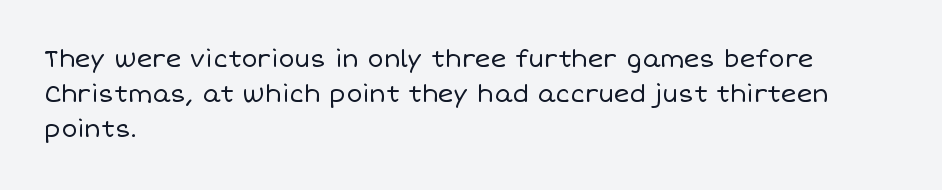
{"italic": "no", "bold": "no", "underline": "no", "align": "left", "line_spacing": "normal", "line_spacing_ratio": 1.46, "letter_spacing": "normal", "letter_spacing_em": 0.0, "glyph_px": 24}
